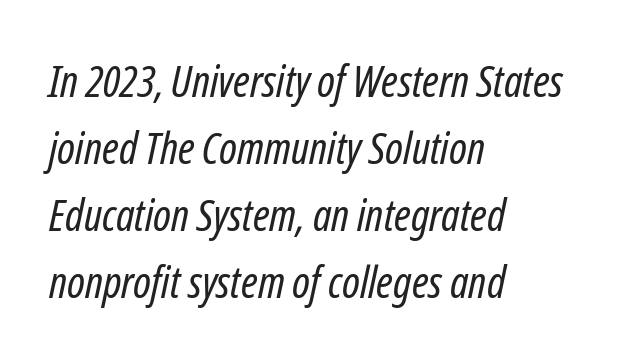
Q: Is the text bold? A: No.
Q: Is the text italic (slanted)? A: Yes, it leans right by about 12 degrees.
Q: Is the text underlined? A: No.
Q: How is the paragraph aligned? A: Left-aligned.
Q: Is the spacing between letters normal or unusually wide? A: Normal.
Q: Is the spacing between lines tight, normal or loose? A: Normal.
Q: Width (condensed, normal, or wide)? A: Condensed.
Q: Stroke contrast? A: Low.
Q: x-height? A: Medium.
Q: Monospaced? A: No.
